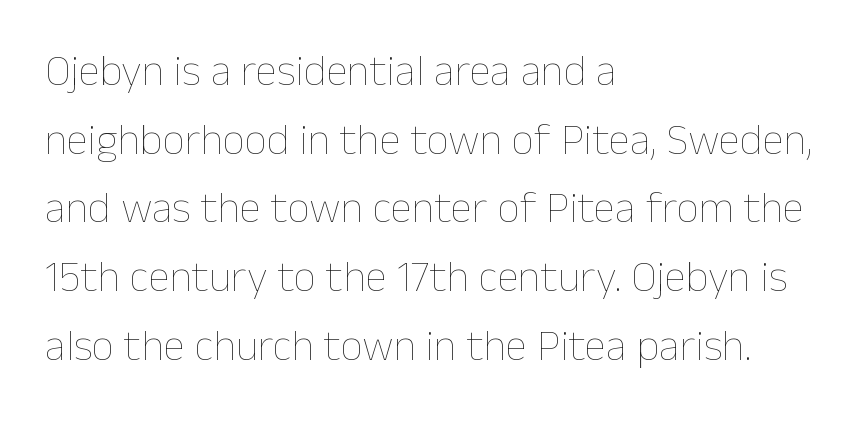
This rendering uses left alignment, leaving the right contour irregular. Letter spacing: default. In terms of leading, this rendering sits right in the middle. Letters have the restrained weight of plain body copy at most. This sample uses an upright cut, with every glyph sitting square on the baseline. Underlining? Definitely not there.
